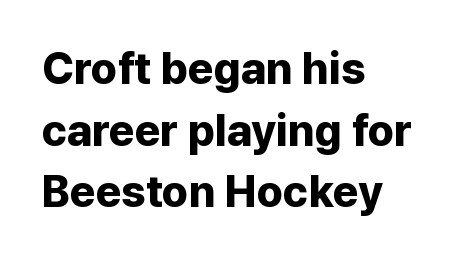
{"serif": "no", "italic": "no", "bold": "yes", "weight": "bold", "width": "normal", "stroke_contrast": "low", "x_height": "medium", "monospaced": "no", "underline": "no", "align": "left", "line_spacing": "normal", "line_spacing_ratio": 1.4, "letter_spacing": "normal", "letter_spacing_em": 0.0, "glyph_px": 44}
